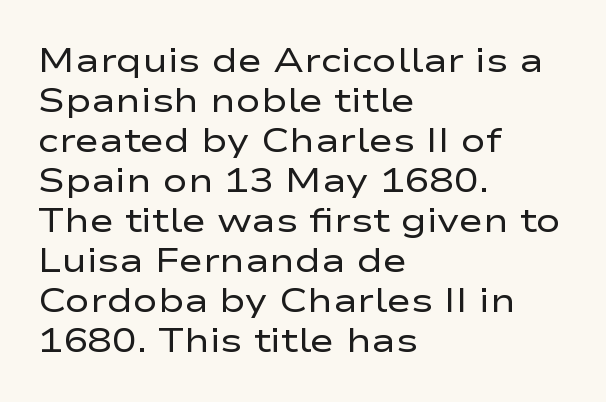
Q: Is the text bold? A: No.
Q: Is the text italic (slanted)? A: No, it is upright.
Q: Is the typeface a serif or a sans-serif typeface? A: Sans-serif.
Q: Is the text underlined? A: No.
Q: How is the paragraph aligned? A: Left-aligned.
Q: Is the spacing between letters normal or unusually wide? A: Normal.
Q: Width (condensed, normal, or wide)? A: Wide.
Q: Stroke contrast? A: Low.
Q: x-height? A: Medium.
Q: Monospaced? A: No.
